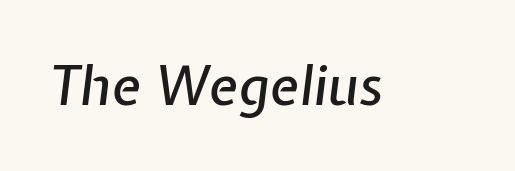
{"italic": "yes", "lean": "right", "slant_degrees": 7, "width": "normal", "stroke_contrast": "low", "x_height": "medium", "monospaced": "no", "underline": "no", "letter_spacing": "normal", "letter_spacing_em": 0.0, "glyph_px": 54}
